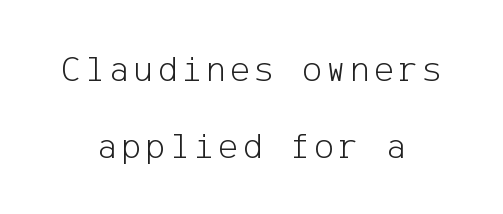
The image shows 37 px light sans-serif type, upright; set centered, loose line spacing (2.08x), not underlined; low stroke contrast and a medium x-height.
